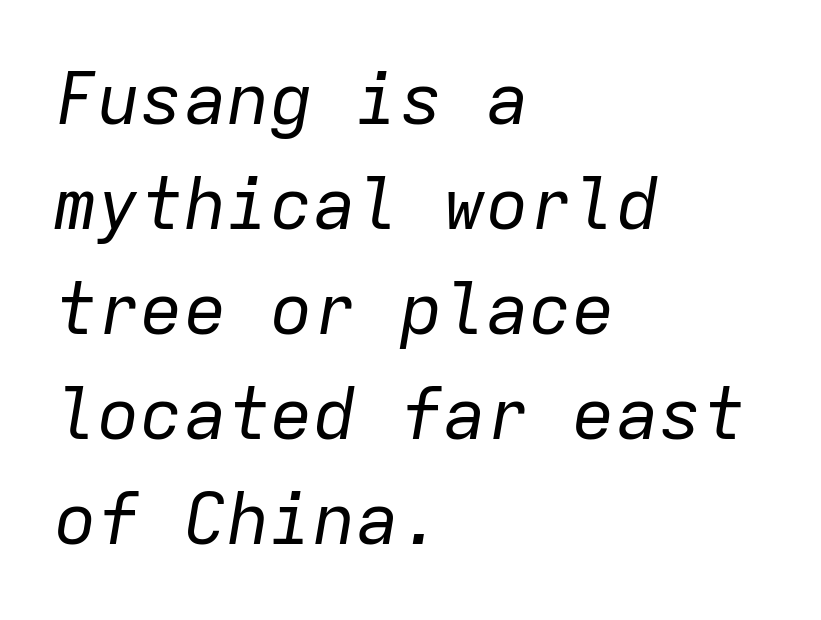
The image shows 72 px regular-weight type, italic (leaning right), monospaced; set left-aligned, normal line spacing (1.46x), normal letter spacing, not underlined; low stroke contrast and a medium x-height.
